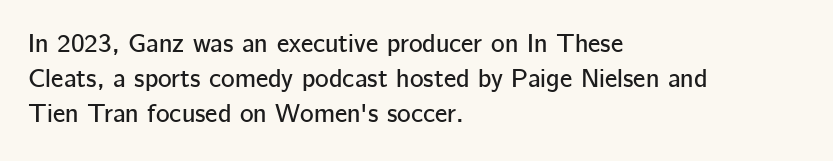
{"italic": "no", "underline": "no", "align": "left", "line_spacing": "normal", "line_spacing_ratio": 1.35, "letter_spacing": "normal", "letter_spacing_em": 0.0, "glyph_px": 26}
